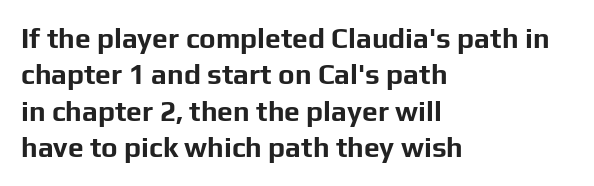
The image shows 28 px bold sans-serif type, upright; set left-aligned, normal line spacing (1.3x), normal letter spacing, not underlined; low stroke contrast and a medium x-height.
